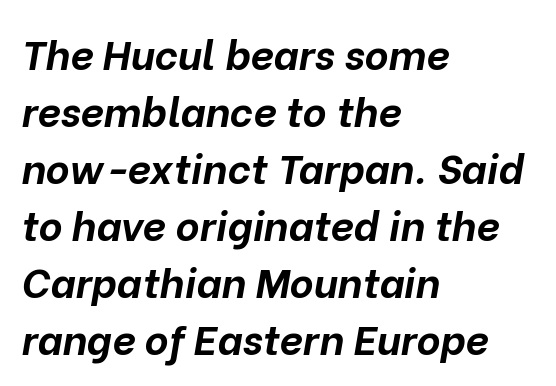
Q: Is the text bold? A: Yes.
Q: Is the text italic (slanted)? A: Yes, it leans right by about 10 degrees.
Q: Is the text underlined? A: No.
Q: How is the paragraph aligned? A: Left-aligned.
Q: Is the spacing between letters normal or unusually wide? A: Normal.
Q: Is the spacing between lines tight, normal or loose? A: Normal.
Q: Width (condensed, normal, or wide)? A: Normal.
Q: Stroke contrast? A: Low.
Q: x-height? A: Medium.
Q: Monospaced? A: No.
